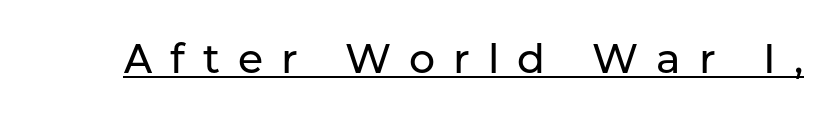
The image shows 41 px sans-serif type, upright; set unusually wide letter spacing (+0.44 em), underlined; low stroke contrast and a medium x-height.
